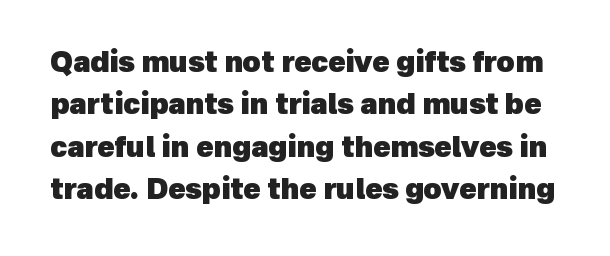
Q: Is the text bold? A: Yes.
Q: Is the typeface a serif or a sans-serif typeface? A: Sans-serif.
Q: Is the text underlined? A: No.
Q: Is the spacing between letters normal or unusually wide? A: Normal.
Q: Is the spacing between lines tight, normal or loose? A: Normal.
Q: Width (condensed, normal, or wide)? A: Normal.
Q: x-height? A: Medium.
Q: Monospaced? A: No.
